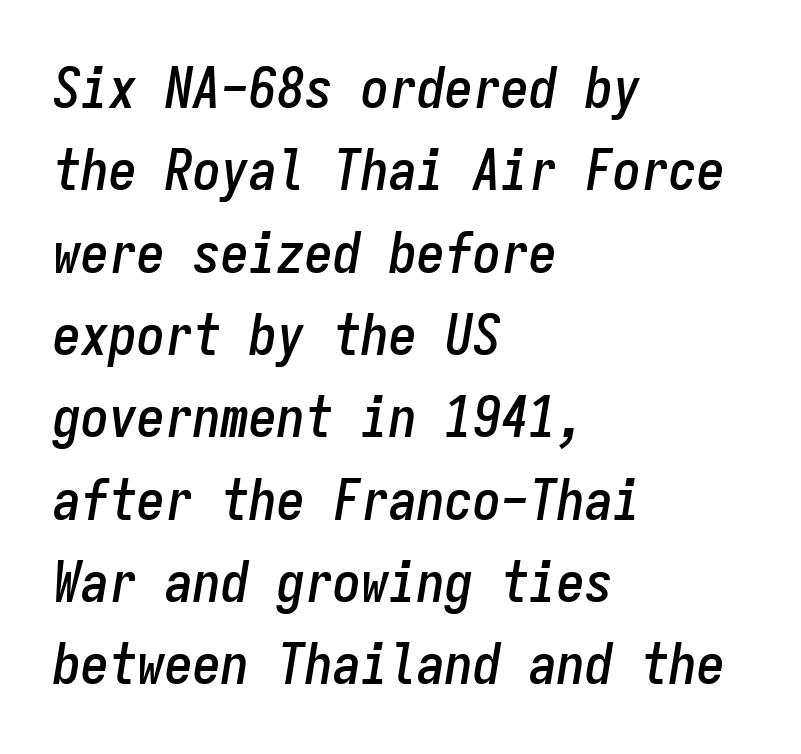
{"italic": "yes", "lean": "right", "slant_degrees": 9, "width": "condensed", "stroke_contrast": "low", "x_height": "medium", "monospaced": "yes", "underline": "no", "align": "left", "line_spacing": "normal", "line_spacing_ratio": 1.47, "letter_spacing": "normal", "letter_spacing_em": 0.0, "glyph_px": 56}
